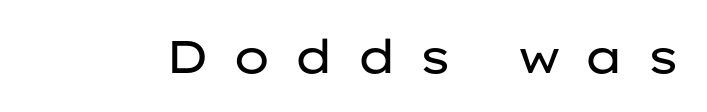
Q: Is the text bold? A: No.
Q: Is the text italic (slanted)? A: No, it is upright.
Q: Is the typeface a serif or a sans-serif typeface? A: Sans-serif.
Q: Is the text underlined? A: No.
Q: Is the spacing between letters normal or unusually wide? A: Unusually wide.
Q: Width (condensed, normal, or wide)? A: Wide.
Q: Stroke contrast? A: Low.
Q: x-height? A: Medium.
Q: Monospaced? A: No.
